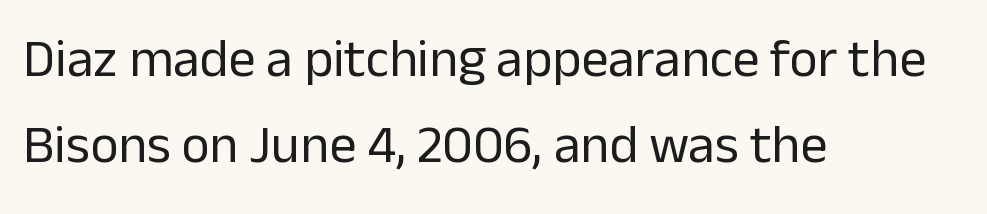
{"serif": "no", "italic": "no", "bold": "no", "weight": "regular", "width": "normal", "stroke_contrast": "low", "x_height": "medium", "monospaced": "no", "underline": "no", "align": "left", "line_spacing": "normal", "line_spacing_ratio": 1.59, "letter_spacing": "normal", "letter_spacing_em": 0.0, "glyph_px": 54}
